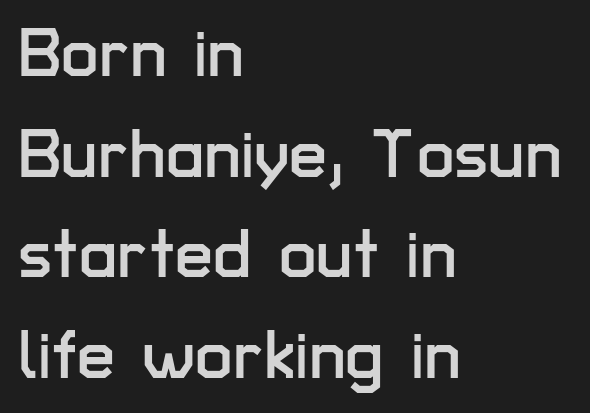
{"serif": "no", "italic": "no", "width": "normal", "stroke_contrast": "low", "x_height": "medium", "monospaced": "no", "underline": "no", "align": "left", "line_spacing": "normal", "line_spacing_ratio": 1.48, "letter_spacing": "normal", "letter_spacing_em": 0.0, "glyph_px": 68}
